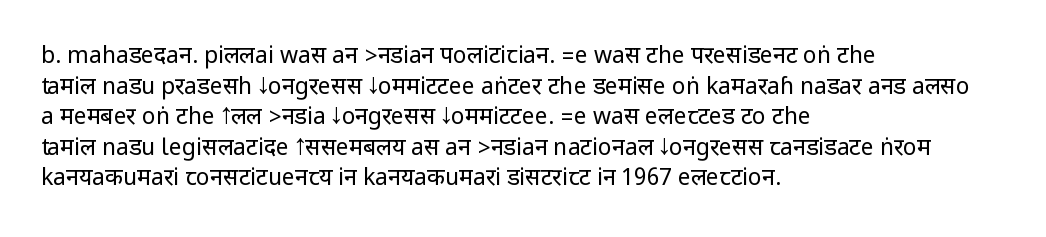
Vertical spacing — default. The text block is weighted toward the left margin, trailing off unevenly rightward. The baseline area is clear. These lines keep a tight, regular rhythm from letter to letter. No extra ink here — the face is not bold.
